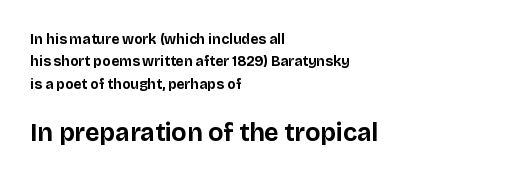
Q: Is the text bold? A: Yes.
Q: Is the text italic (slanted)? A: No, it is upright.
Q: Is the text underlined? A: No.
Q: How is the paragraph aligned? A: Left-aligned.
Q: Is the spacing between letters normal or unusually wide? A: Normal.
Q: Is the spacing between lines tight, normal or loose? A: Normal.
Q: Which block of text is set in a larger size, the first (top) or the second (bottom)? A: The second (bottom) one.
